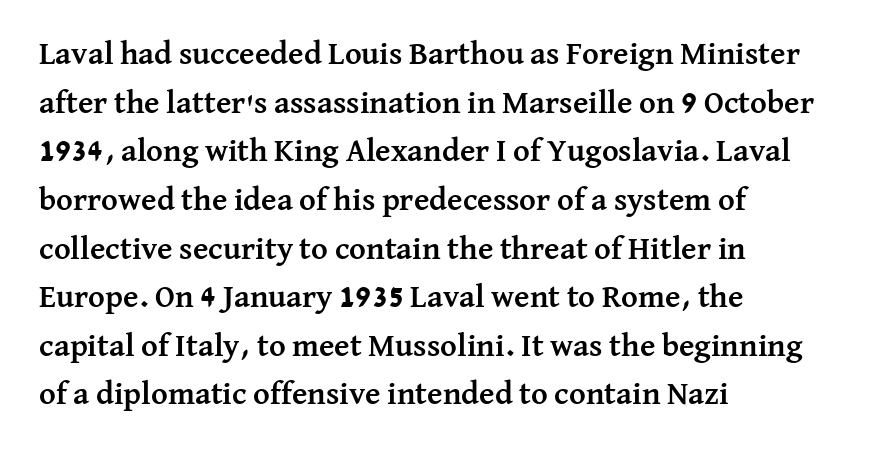
The image shows 32 px semibold serif type, upright; set left-aligned, normal line spacing (1.52x), normal letter spacing, not underlined; medium stroke contrast and a medium x-height.
